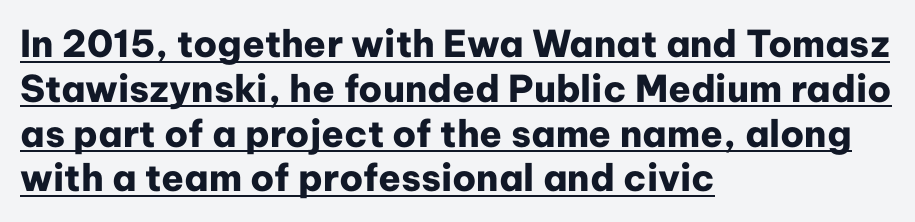
{"serif": "no", "italic": "no", "bold": "yes", "weight": "heavy", "width": "normal", "stroke_contrast": "low", "x_height": "medium", "monospaced": "no", "underline": "yes", "align": "left", "line_spacing_ratio": 1.21, "letter_spacing": "normal", "letter_spacing_em": 0.0, "glyph_px": 37}
